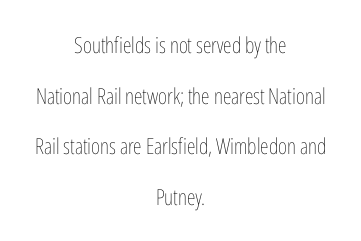
The image shows 22 px text type, upright; set centered, loose line spacing (2.3x), normal letter spacing, not underlined.
